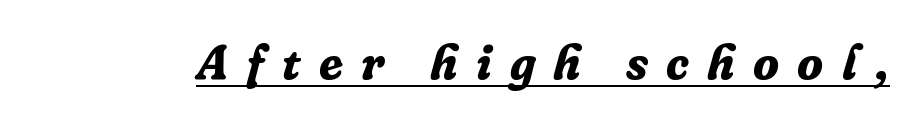
The specimen includes a rule beneath the text block's lines. Students, note that the glyphs here are deliberately spaced far apart. This is heavy type, rendered in bold. Think of a printed novel: that variable character pitch is what you see here. Italic: yes, the glyphs are oblique. This is serif lettering, the kind often seen in printed books.
